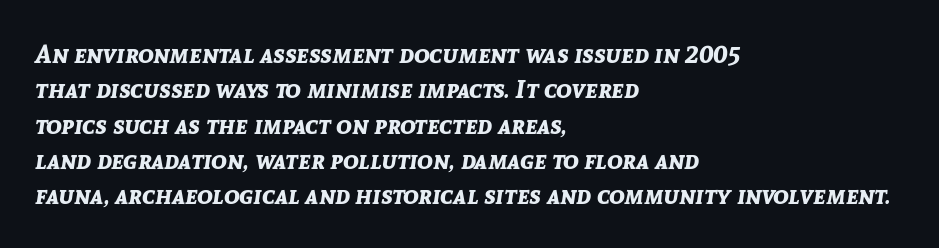
Q: Is the text bold? A: Yes.
Q: Is the text italic (slanted)? A: Yes, it leans right by about 8 degrees.
Q: Is the text underlined? A: No.
Q: How is the paragraph aligned? A: Left-aligned.
Q: Is the spacing between letters normal or unusually wide? A: Normal.
Q: Is the spacing between lines tight, normal or loose? A: Normal.
